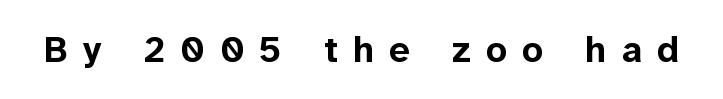
The image shows 37 px bold sans-serif type, upright; set unusually wide letter spacing (+0.41 em), not underlined; low stroke contrast and a medium x-height.
